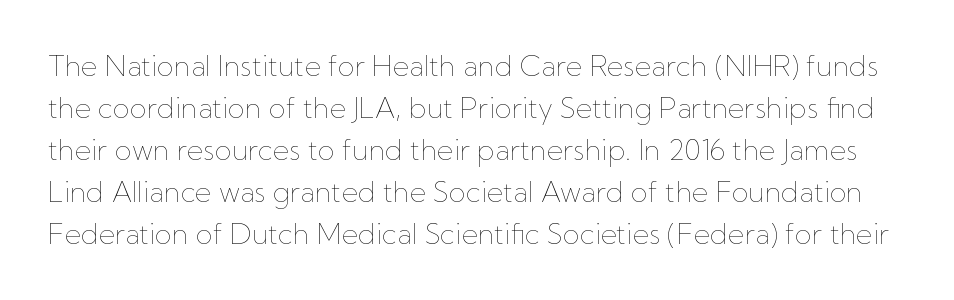
Q: Is the text bold? A: No.
Q: Is the text italic (slanted)? A: No, it is upright.
Q: Is the text underlined? A: No.
Q: Is the spacing between letters normal or unusually wide? A: Normal.
Q: Is the spacing between lines tight, normal or loose? A: Normal.
Q: Width (condensed, normal, or wide)? A: Normal.
Q: Stroke contrast? A: Low.
Q: x-height? A: Medium.
Q: Monospaced? A: No.
